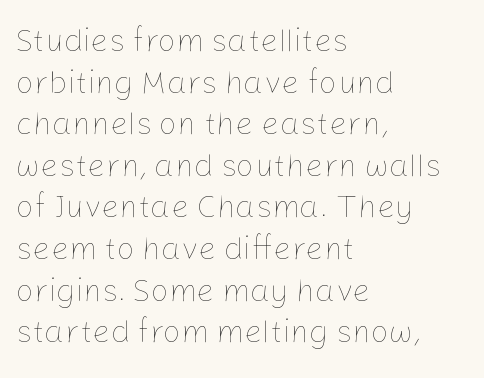
Q: Is the text bold? A: No.
Q: Is the text italic (slanted)? A: No, it is upright.
Q: Is the text underlined? A: No.
Q: How is the paragraph aligned? A: Left-aligned.
Q: Is the spacing between letters normal or unusually wide? A: Normal.
Q: Is the spacing between lines tight, normal or loose? A: Normal.
Q: Width (condensed, normal, or wide)? A: Normal.
Q: Stroke contrast? A: Low.
Q: x-height? A: Medium.
Q: Monospaced? A: No.
